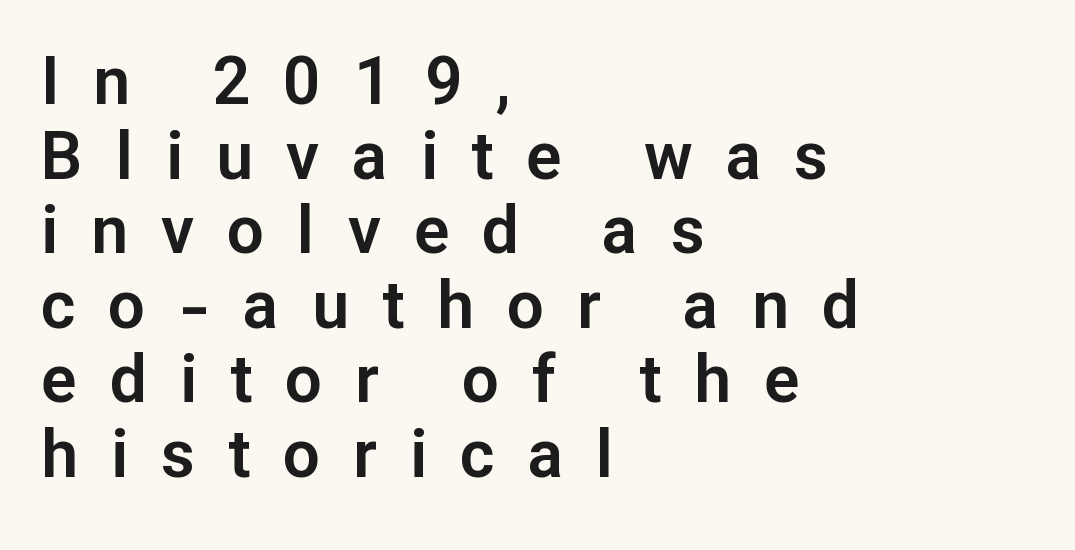
{"serif": "no", "italic": "no", "width": "normal", "stroke_contrast": "low", "x_height": "medium", "monospaced": "no", "underline": "no", "align": "left", "line_spacing": "tight", "line_spacing_ratio": 1.13, "letter_spacing": "wide", "letter_spacing_em": 0.5, "glyph_px": 66}
